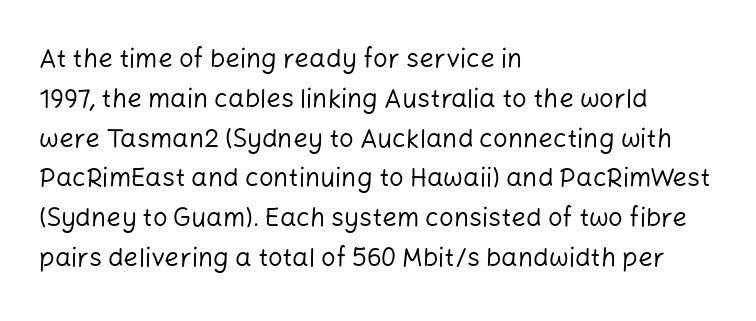
Q: Is the text bold? A: No.
Q: Is the text italic (slanted)? A: No, it is upright.
Q: Is the text underlined? A: No.
Q: How is the paragraph aligned? A: Left-aligned.
Q: Is the spacing between letters normal or unusually wide? A: Normal.
Q: Is the spacing between lines tight, normal or loose? A: Normal.
